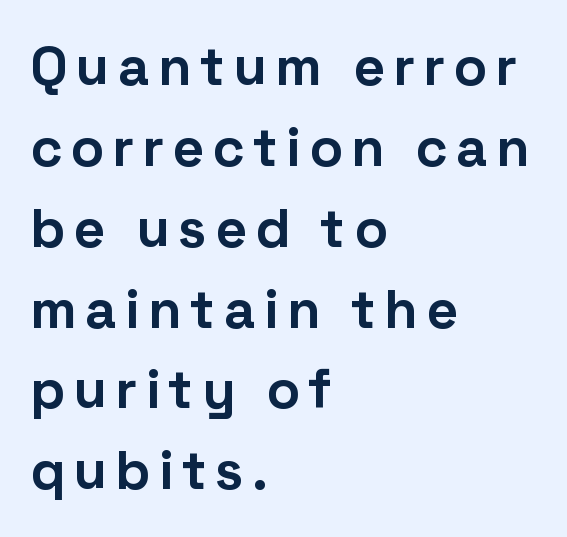
{"serif": "no", "italic": "no", "bold": "yes", "weight": "bold", "width": "normal", "stroke_contrast": "low", "x_height": "medium", "monospaced": "no", "underline": "no", "align": "left", "line_spacing": "normal", "line_spacing_ratio": 1.47, "glyph_px": 55}
